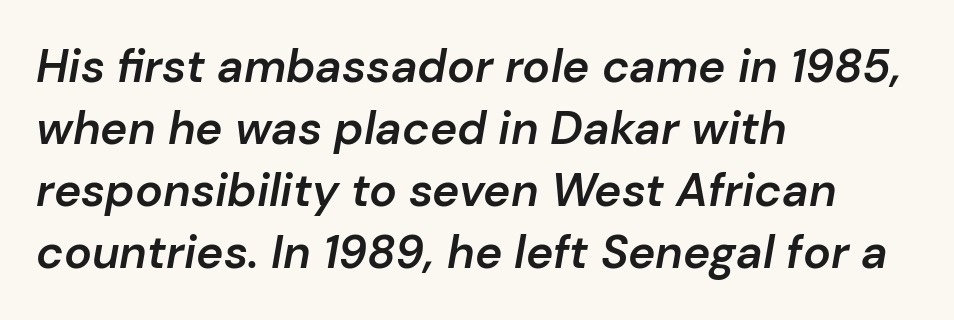
The image shows 46 px semibold type, italic (leaning right); set left-aligned, normal line spacing (1.35x), normal letter spacing, not underlined; low stroke contrast and a medium x-height.
